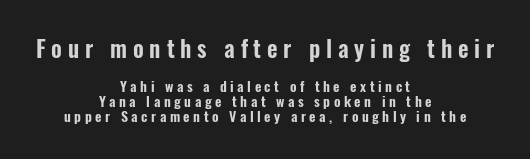
Observe the wide spacing: letters keep a clear distance from each other. Unmarked baselines from the first word to the last. The leading is snug, giving the passage a crowded texture. This is roman type, the default non-slanted kind. Large over small — that's the arrangement of the two blocks here.
